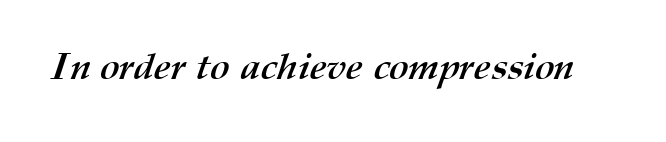
Q: Is the text bold? A: Yes.
Q: Is the text underlined? A: No.
Q: Is the spacing between letters normal or unusually wide? A: Normal.
Q: Width (condensed, normal, or wide)? A: Normal.
Q: Stroke contrast? A: Medium.
Q: x-height? A: Medium.
Q: Monospaced? A: No.
